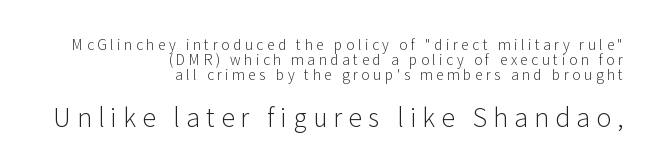
Quick note: interline space is minimal. The gap between lines stays unmarked. The face looks like a standard text weight, possibly lighter. Tall strokes in this sample are plumb rather than angled. Layout note: lines flush right. Observe the wide spacing: letters keep a clear distance from each other.
